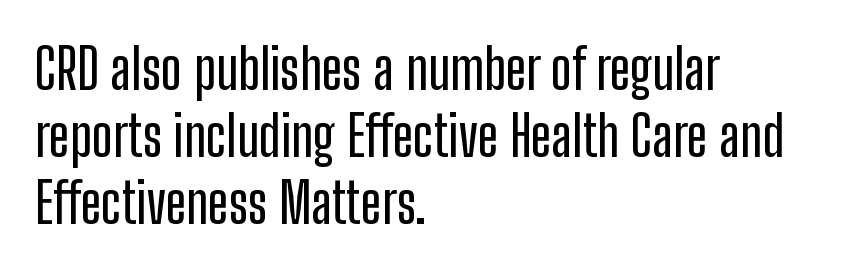
{"serif": "no", "italic": "no", "width": "condensed", "stroke_contrast": "low", "x_height": "medium", "monospaced": "no", "underline": "no", "align": "left", "line_spacing_ratio": 1.22, "letter_spacing": "normal", "letter_spacing_em": 0.0, "glyph_px": 55}
